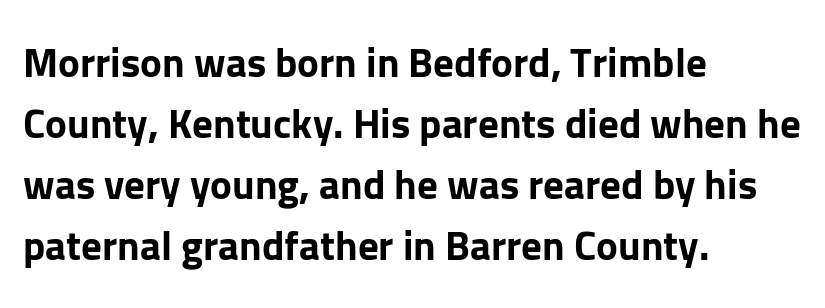
The image shows 41 px bold sans-serif type, upright; set left-aligned, normal line spacing (1.49x), normal letter spacing, not underlined; low stroke contrast and a medium x-height.
